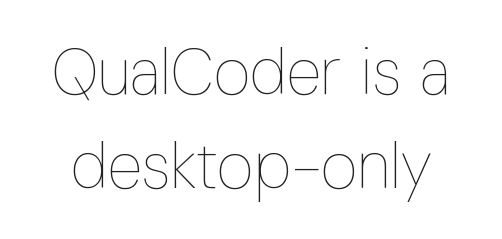
{"italic": "no", "bold": "no", "weight": "thin", "width": "condensed", "stroke_contrast": "low", "x_height": "medium", "monospaced": "no", "underline": "no", "line_spacing": "normal", "line_spacing_ratio": 1.47, "letter_spacing": "normal", "letter_spacing_em": 0.0, "glyph_px": 64}
